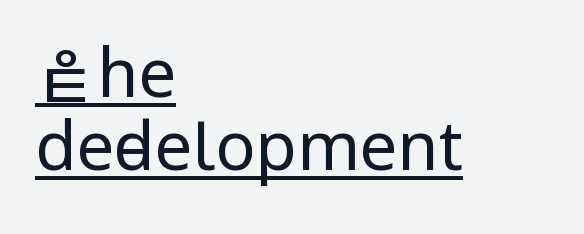
The image shows 67 px regular-weight, condensed sans-serif type, upright; set left-aligned, tight line spacing (1.09x), normal letter spacing, underlined; low stroke contrast and a large x-height.
